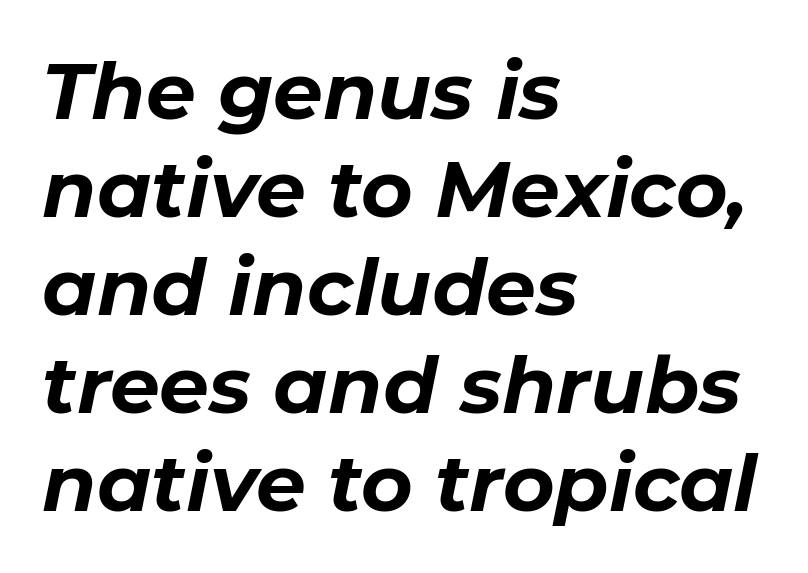
Q: Is the text bold? A: Yes.
Q: Is the text italic (slanted)? A: Yes, it leans right by about 11 degrees.
Q: Is the text underlined? A: No.
Q: How is the paragraph aligned? A: Left-aligned.
Q: Is the spacing between letters normal or unusually wide? A: Normal.
Q: Width (condensed, normal, or wide)? A: Normal.
Q: Stroke contrast? A: Low.
Q: x-height? A: Medium.
Q: Monospaced? A: No.
